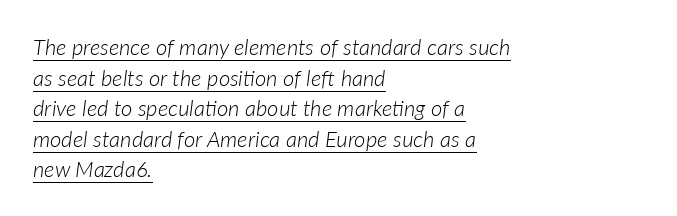
The image shows 22 px text type, italic (leaning right); set left-aligned, normal line spacing (1.39x), normal letter spacing, underlined.
